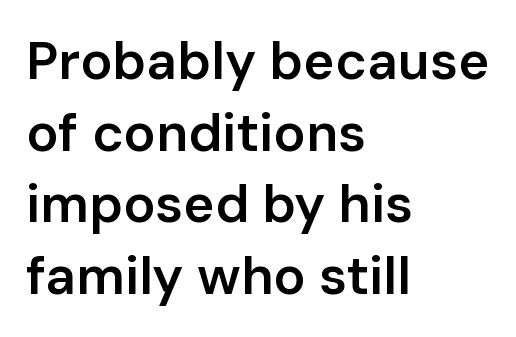
The image shows 53 px semibold sans-serif type, upright; set left-aligned, normal line spacing (1.35x), normal letter spacing, not underlined; low stroke contrast and a medium x-height.
